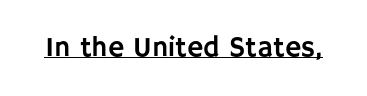
A typesetter would mark this as roman, not italic. Check the space under the baseline: a stroke is drawn there. Proportional: the letters do not fall into vertical columns. Caption: standard tracking, unaltered. Serifs: no, the terminals of the letterforms are clean.
